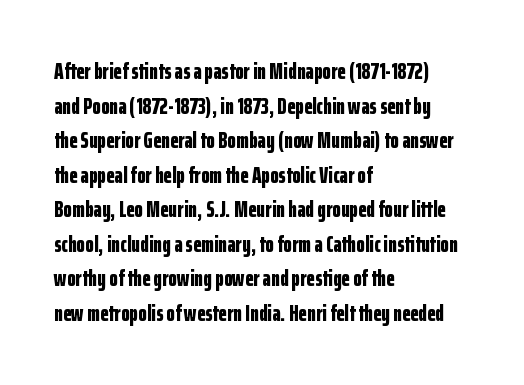
Q: Is the text bold? A: Yes.
Q: Is the text italic (slanted)? A: No, it is upright.
Q: Is the text underlined? A: No.
Q: How is the paragraph aligned? A: Left-aligned.
Q: Is the spacing between letters normal or unusually wide? A: Normal.
Q: Is the spacing between lines tight, normal or loose? A: Normal.
